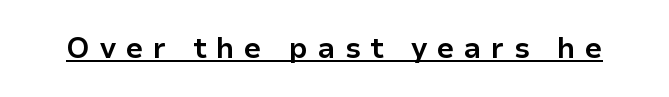
Are there feet on the stems? There aren't — it's a sans. Caption: bold face, heavy strokes. If you drew a line through each stem, it would be perfectly vertical. Proportional: the letters do not fall into vertical columns. Letter spacing: wide. Underlined type.
